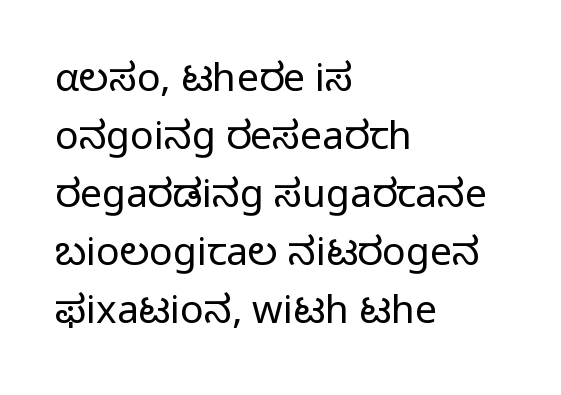
Q: Is the text bold? A: No.
Q: Is the text italic (slanted)? A: No, it is upright.
Q: Is the typeface a serif or a sans-serif typeface? A: Sans-serif.
Q: Is the text underlined? A: No.
Q: How is the paragraph aligned? A: Left-aligned.
Q: Is the spacing between letters normal or unusually wide? A: Normal.
Q: Is the spacing between lines tight, normal or loose? A: Normal.
Q: Width (condensed, normal, or wide)? A: Normal.
Q: Stroke contrast? A: Low.
Q: x-height? A: Medium.
Q: Monospaced? A: No.
